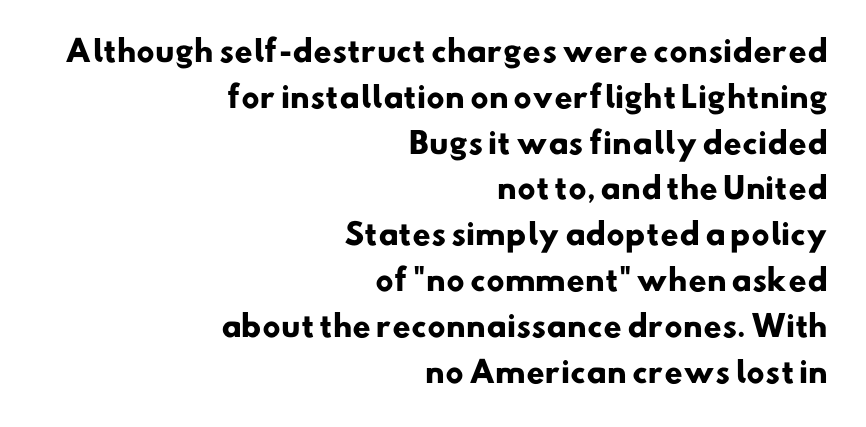
The image shows 29 px heavy sans-serif type; set right-aligned, normal line spacing (1.58x), normal letter spacing, not underlined; low stroke contrast and a small x-height.
